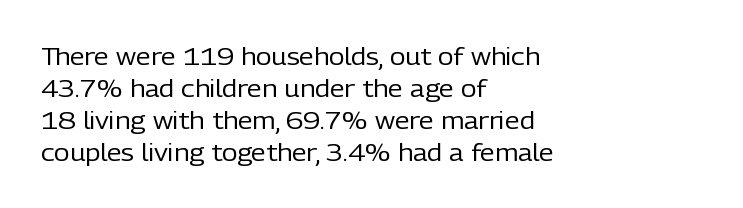
Q: Is the text bold? A: No.
Q: Is the text italic (slanted)? A: No, it is upright.
Q: Is the text underlined? A: No.
Q: How is the paragraph aligned? A: Left-aligned.
Q: Is the spacing between letters normal or unusually wide? A: Normal.
Q: Is the spacing between lines tight, normal or loose? A: Normal.
